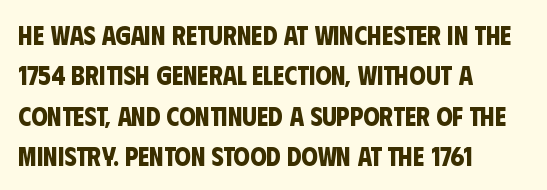
Q: Is the text bold? A: Yes.
Q: Is the text underlined? A: No.
Q: How is the paragraph aligned? A: Left-aligned.
Q: Is the spacing between letters normal or unusually wide? A: Normal.
Q: Is the spacing between lines tight, normal or loose? A: Normal.
